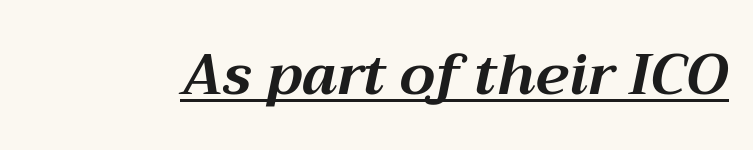
The face used here appears with an underline applied. Slant detected: the letters are inclined. The horizontal fit of the characters is conventional and even. Proportional: the letters do not fall into vertical columns.
